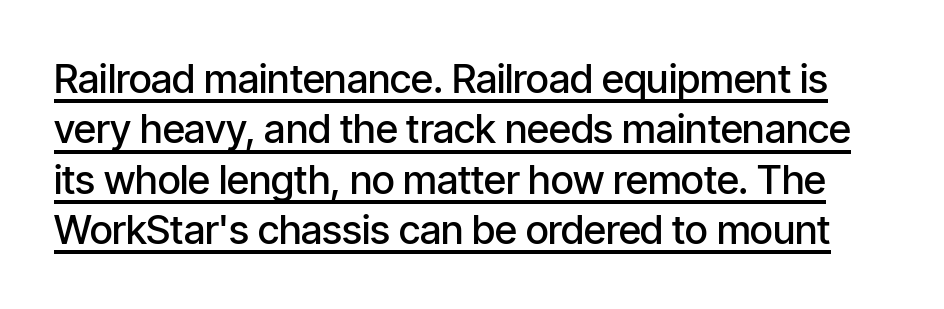
A typesetter would label this face a sans. In terms of weight, the rendering is demibold, just under bold. A continuous stroke trails under the words, as in a hyperlink. These lines were composed using upright roman letters. This block has exactly the height ordinary leading produces.
